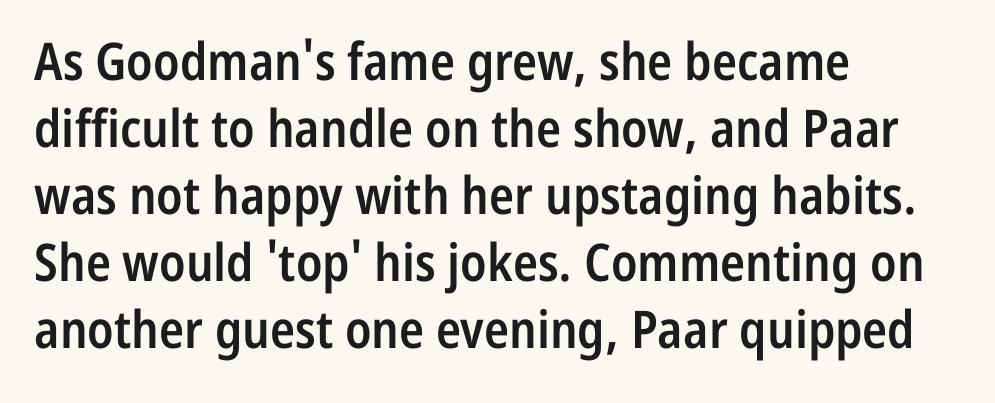
{"serif": "no", "italic": "no", "bold": "semi", "weight": "semibold", "width": "condensed", "stroke_contrast": "low", "x_height": "medium", "monospaced": "no", "underline": "no", "align": "left", "line_spacing": "normal", "line_spacing_ratio": 1.29, "letter_spacing": "normal", "letter_spacing_em": 0.0, "glyph_px": 52}
